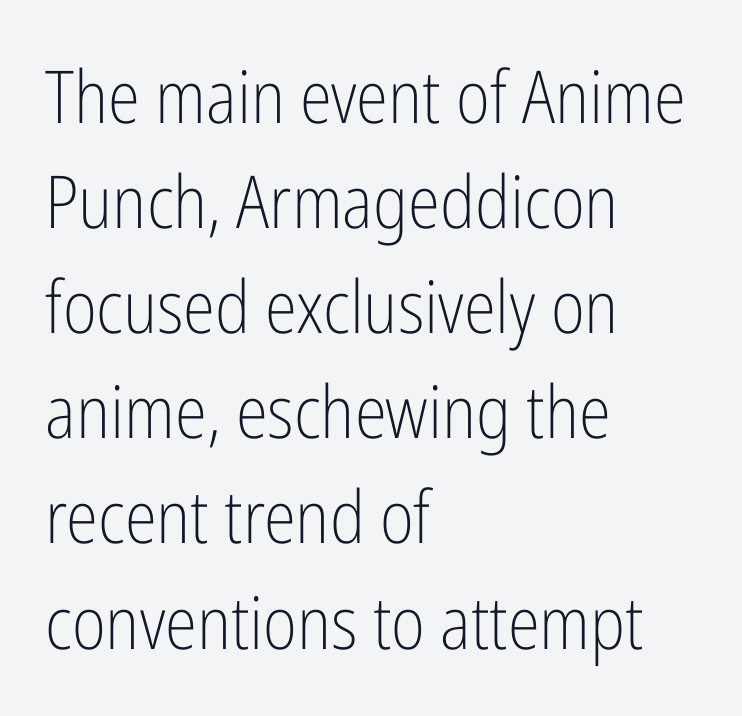
{"serif": "no", "italic": "no", "bold": "no", "weight": "light", "width": "condensed", "stroke_contrast": "low", "x_height": "medium", "monospaced": "no", "underline": "no", "align": "left", "line_spacing": "normal", "line_spacing_ratio": 1.44, "letter_spacing": "normal", "letter_spacing_em": 0.0, "glyph_px": 73}
